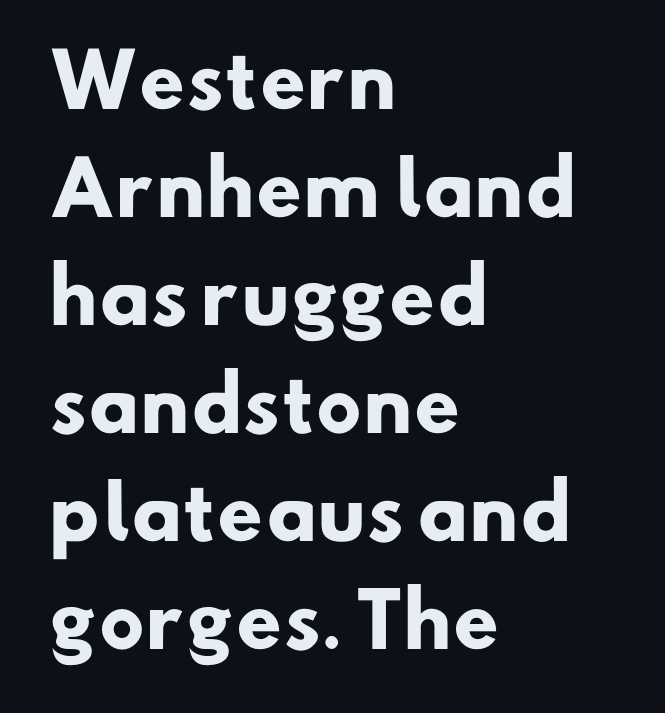
Q: Is the text bold? A: Yes.
Q: Is the typeface a serif or a sans-serif typeface? A: Sans-serif.
Q: Is the text underlined? A: No.
Q: How is the paragraph aligned? A: Left-aligned.
Q: Is the spacing between letters normal or unusually wide? A: Normal.
Q: Is the spacing between lines tight, normal or loose? A: Normal.
Q: Width (condensed, normal, or wide)? A: Normal.
Q: Stroke contrast? A: Low.
Q: x-height? A: Small.
Q: Monospaced? A: No.
